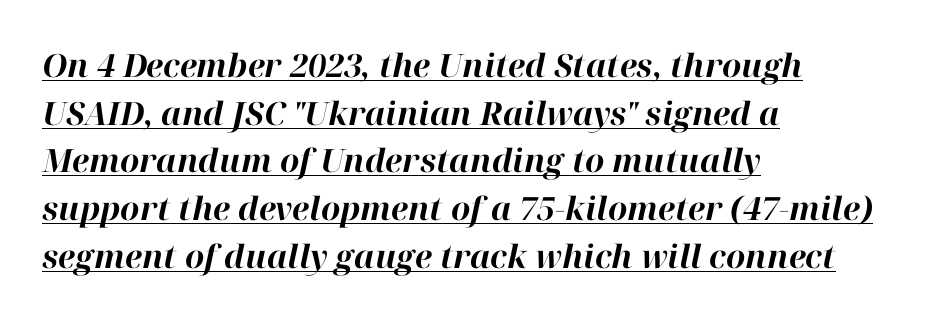
The image shows 32 px bold type, italic (leaning right); set left-aligned, normal line spacing (1.49x), normal letter spacing, underlined; high stroke contrast and a medium x-height.
